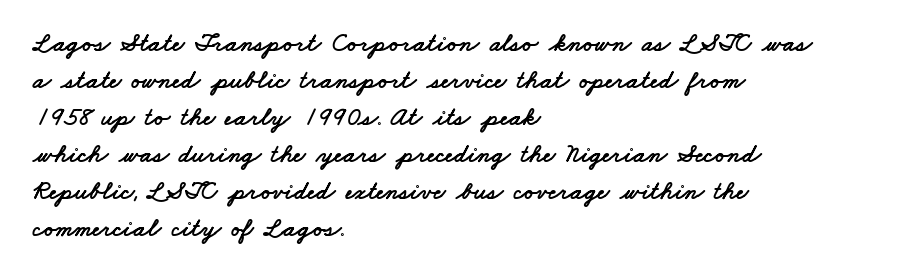
{"underline": "no", "align": "left", "line_spacing": "normal", "line_spacing_ratio": 1.42, "letter_spacing": "normal", "letter_spacing_em": 0.0, "glyph_px": 26}
